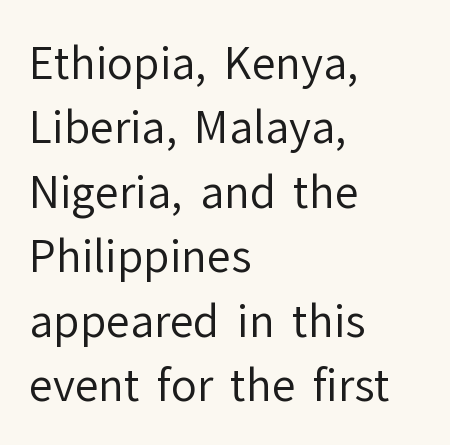
No italicization has been applied; the sample stays upright. Any mark beneath the type? The region is blank. Glyph-to-glyph distance matches everyday printed text. Does the copy run flush right? No — it runs flush left. A sans-serif font was chosen for this passage. This sample has the flowing, uneven cadence of proportional lettering.
